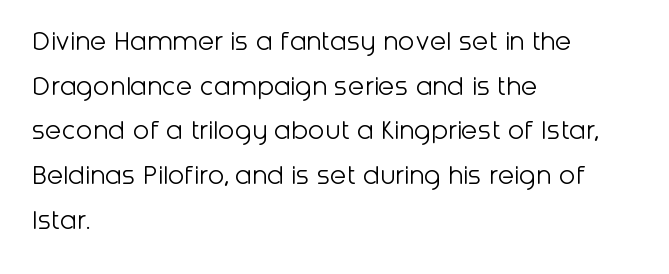
Q: Is the text bold? A: No.
Q: Is the text italic (slanted)? A: No, it is upright.
Q: Is the typeface a serif or a sans-serif typeface? A: Sans-serif.
Q: Is the text underlined? A: No.
Q: How is the paragraph aligned? A: Left-aligned.
Q: Is the spacing between letters normal or unusually wide? A: Normal.
Q: Is the spacing between lines tight, normal or loose? A: Normal.
Q: Width (condensed, normal, or wide)? A: Normal.
Q: Stroke contrast? A: Low.
Q: x-height? A: Medium.
Q: Monospaced? A: No.
